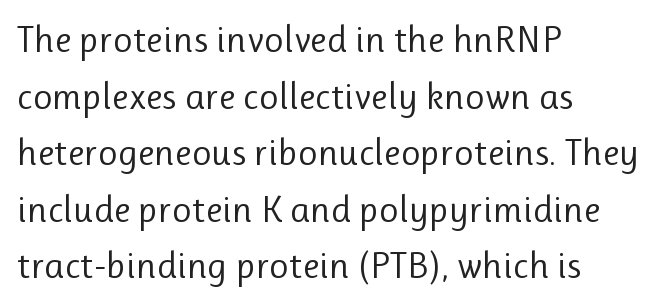
Q: Is the text bold? A: No.
Q: Is the text italic (slanted)? A: No, it is upright.
Q: Is the typeface a serif or a sans-serif typeface? A: Sans-serif.
Q: Is the text underlined? A: No.
Q: How is the paragraph aligned? A: Left-aligned.
Q: Is the spacing between letters normal or unusually wide? A: Normal.
Q: Is the spacing between lines tight, normal or loose? A: Normal.
Q: Width (condensed, normal, or wide)? A: Normal.
Q: Stroke contrast? A: Low.
Q: x-height? A: Medium.
Q: Monospaced? A: No.
